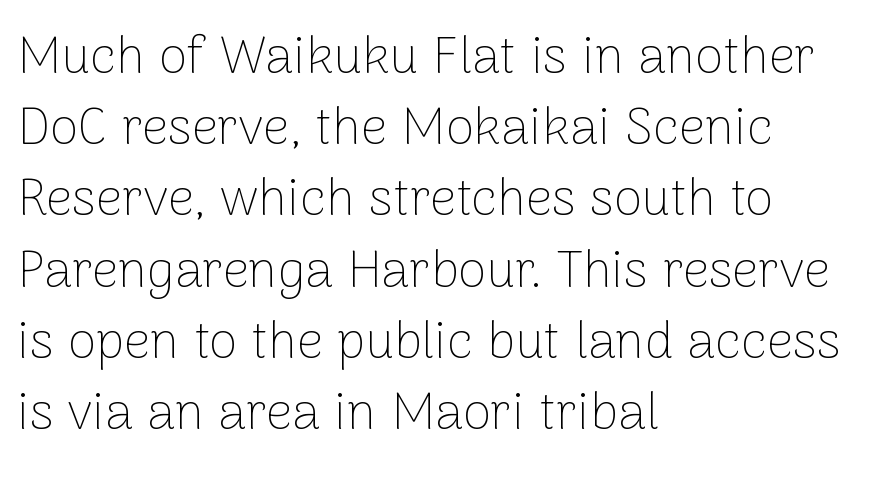
{"serif": "no", "italic": "no", "bold": "no", "weight": "thin", "width": "normal", "stroke_contrast": "low", "x_height": "medium", "monospaced": "no", "underline": "no", "align": "left", "line_spacing": "normal", "line_spacing_ratio": 1.37, "letter_spacing": "normal", "letter_spacing_em": 0.0, "glyph_px": 52}
